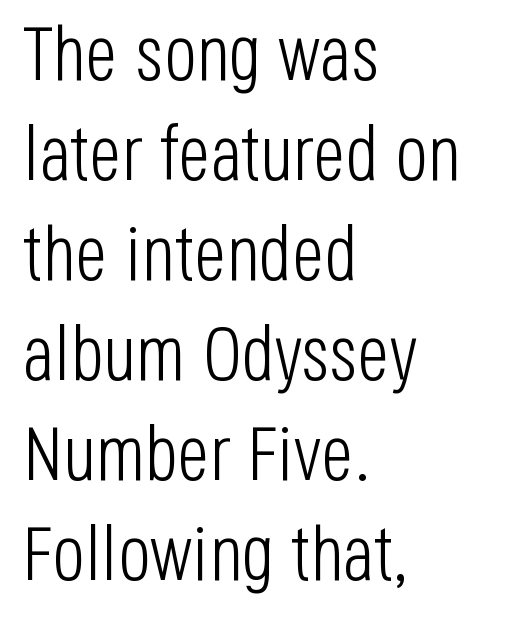
The image shows 77 px light, condensed sans-serif type, upright; set left-aligned, normal line spacing (1.3x), normal letter spacing, not underlined; low stroke contrast and a large x-height.
